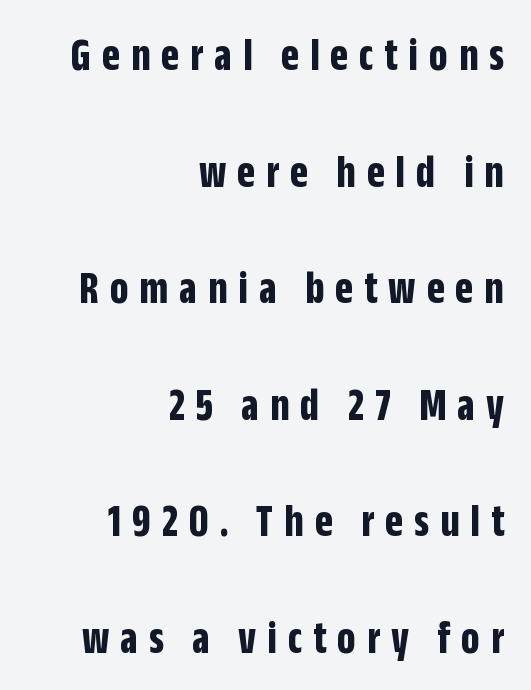
How would I describe the line gaps? Wide and relaxed. Rule under the text: the space is simply empty. Do the characters align in a grid? No, the font is proportional. Inter-character spacing is expanded well beyond the font's built-in metrics.
